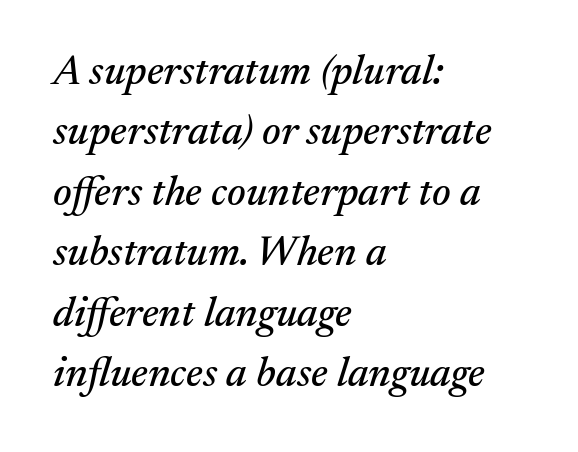
Q: Is the text italic (slanted)? A: Yes, it leans right by about 17 degrees.
Q: Is the typeface a serif or a sans-serif typeface? A: Serif.
Q: Is the text underlined? A: No.
Q: How is the paragraph aligned? A: Left-aligned.
Q: Is the spacing between letters normal or unusually wide? A: Normal.
Q: Is the spacing between lines tight, normal or loose? A: Normal.
Q: Width (condensed, normal, or wide)? A: Normal.
Q: Stroke contrast? A: Medium.
Q: x-height? A: Medium.
Q: Monospaced? A: No.
